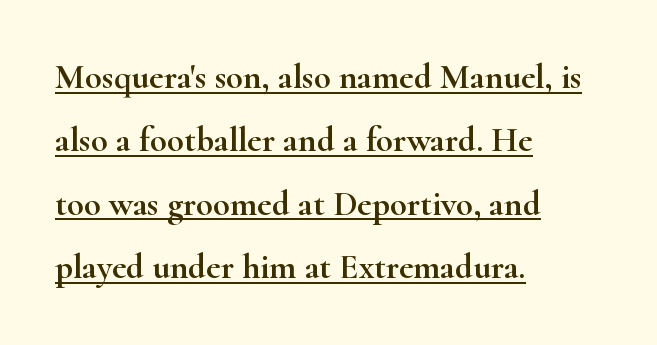
{"serif": "yes", "italic": "no", "width": "wide", "stroke_contrast": "high", "x_height": "small", "monospaced": "no", "underline": "yes", "align": "left", "line_spacing_ratio": 1.81, "letter_spacing": "normal", "letter_spacing_em": 0.0, "glyph_px": 35}
